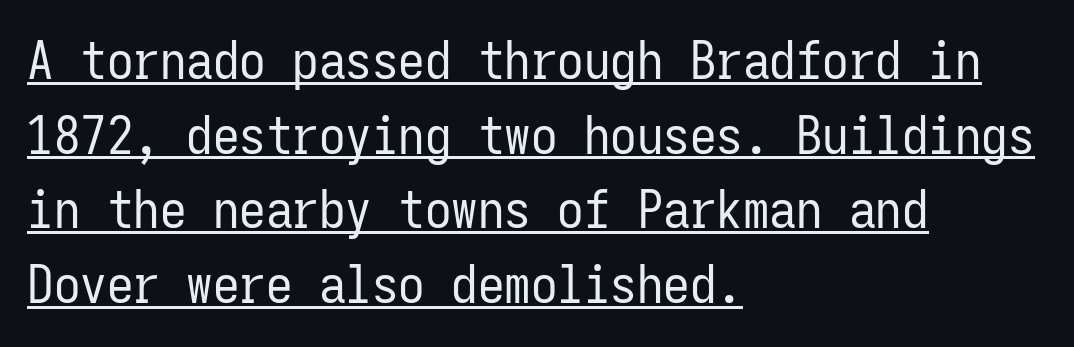
The image shows 53 px regular-weight, condensed sans-serif type, upright, monospaced; set left-aligned, normal line spacing (1.41x), normal letter spacing, underlined; low stroke contrast and a medium x-height.
